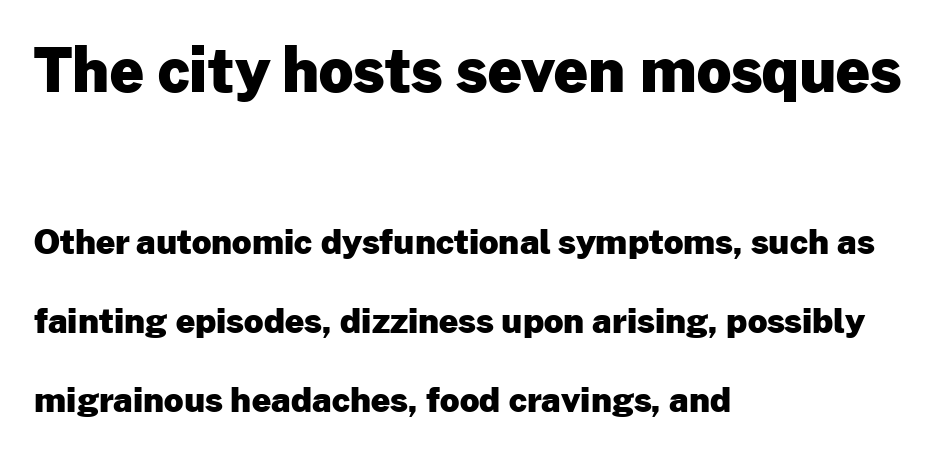
Q: Is the text bold? A: Yes.
Q: Is the text italic (slanted)? A: No, it is upright.
Q: Is the typeface a serif or a sans-serif typeface? A: Sans-serif.
Q: Is the text underlined? A: No.
Q: How is the paragraph aligned? A: Left-aligned.
Q: Is the spacing between letters normal or unusually wide? A: Normal.
Q: Is the spacing between lines tight, normal or loose? A: Loose.
Q: Which block of text is set in a larger size, the first (top) or the second (bottom)? A: The first (top) one.
Q: Width (condensed, normal, or wide)? A: Normal.
Q: Stroke contrast? A: Low.
Q: x-height? A: Medium.
Q: Monospaced? A: No.
